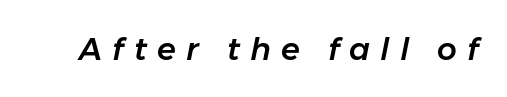
The glyphs are unaccompanied by any horizontal stroke below them. Looks like regular typesetting: each glyph gets only the width it needs. Yep, that's italic — everything's leaning. Loose tracking; the words dissolve into strings of separated letters.
